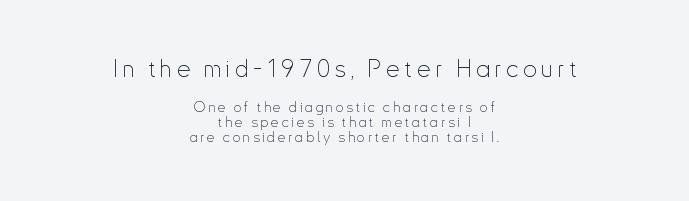
{"italic": "no", "bold": "no", "underline": "no", "align": "center", "line_spacing": "tight", "line_spacing_ratio": 1.05, "larger_block": "first", "size_ratio": 1.71, "glyph_px": 24}
